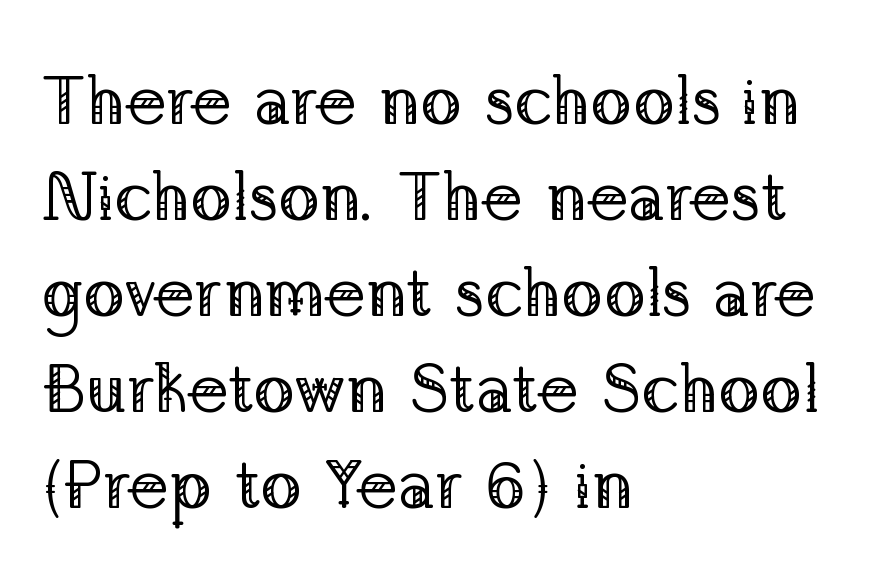
Compared with typical body copy, the letter spacing here is the same. This is serif lettering, the kind often seen in printed books. The typography opts for an upright posture over an oblique one. This rendering features lettering with no underline. The passage shown is typed in a proportional face where columns would drift.
